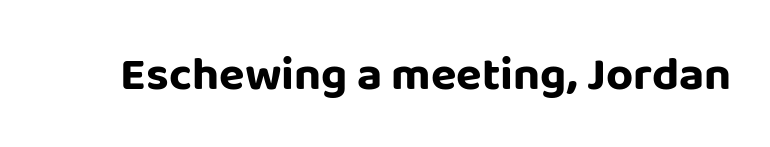
The image shows 47 px bold sans-serif type, upright; set normal letter spacing, not underlined; low stroke contrast and a large x-height.
